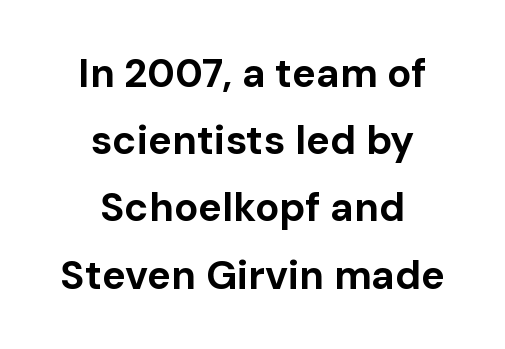
Q: Is the text bold? A: Yes.
Q: Is the text italic (slanted)? A: No, it is upright.
Q: Is the typeface a serif or a sans-serif typeface? A: Sans-serif.
Q: Is the text underlined? A: No.
Q: How is the paragraph aligned? A: Centered.
Q: Is the spacing between letters normal or unusually wide? A: Normal.
Q: Is the spacing between lines tight, normal or loose? A: Normal.
Q: Width (condensed, normal, or wide)? A: Normal.
Q: Stroke contrast? A: Low.
Q: x-height? A: Medium.
Q: Monospaced? A: No.
